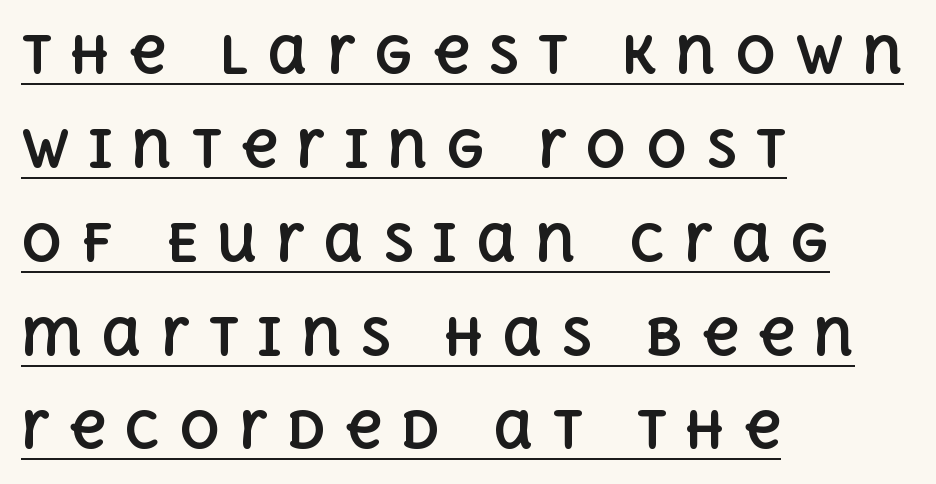
The letters advance in unequal steps, a hallmark of proportional type. Typeset ragged right — the left edge is the straight one. Glyph-to-glyph distance is far greater than everyday printed text. When letters stand straight like this, we call the style roman or upright. Somebody hit Ctrl+U on this one — the words are underlined. A dark, heavy texture on the line: the type is bold.
